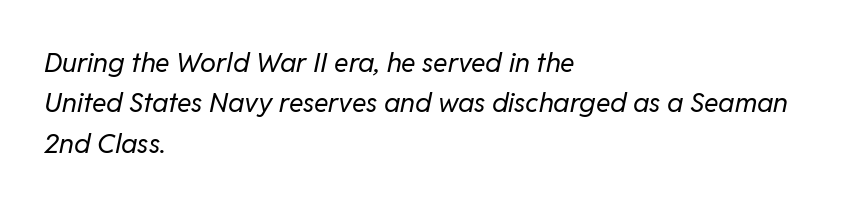
The zone under the glyphs is completely vacant. The letterforms sit shoulder to shoulder at normal distance. Normally led — the rows are evenly, conventionally spaced. The font sits on the lighter half of the weight spectrum, regular included. Casual observation: everything's shoved over to the left.
